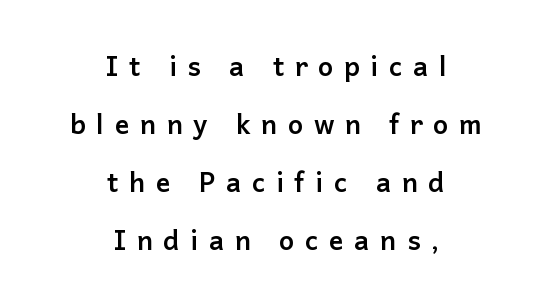
The image shows 27 px bold type, upright; set centered, loose line spacing (2.15x), unusually wide letter spacing (+0.39 em), not underlined.
